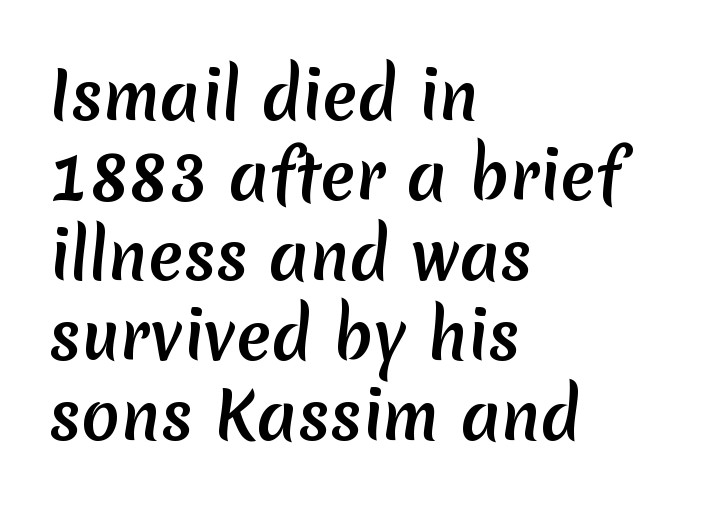
{"serif": "no", "width": "normal", "stroke_contrast": "medium", "x_height": "medium", "monospaced": "no", "underline": "no", "align": "left", "line_spacing": "normal", "line_spacing_ratio": 1.25, "letter_spacing": "normal", "letter_spacing_em": 0.0, "glyph_px": 64}
